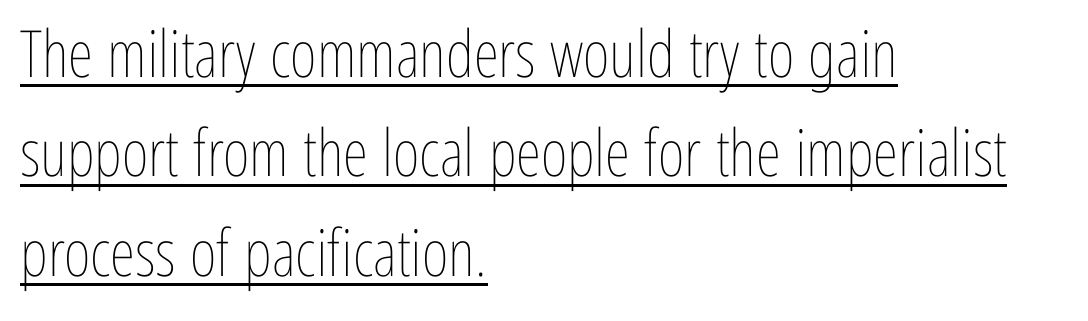
{"italic": "no", "bold": "no", "weight": "thin", "width": "condensed", "stroke_contrast": "low", "x_height": "medium", "monospaced": "no", "underline": "yes", "align": "left", "line_spacing": "normal", "line_spacing_ratio": 1.53, "letter_spacing": "normal", "letter_spacing_em": 0.0, "glyph_px": 65}
